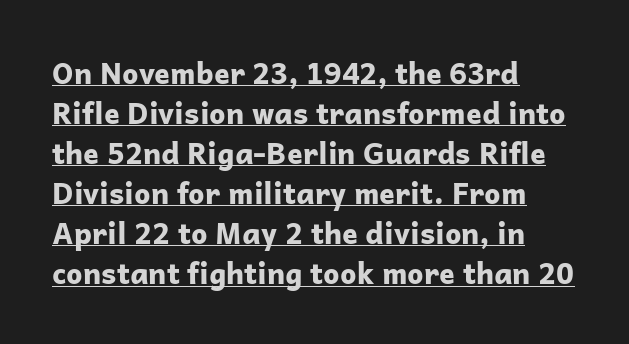
The image shows 29 px bold sans-serif type, upright; set left-aligned, normal line spacing (1.38x), normal letter spacing, underlined; low stroke contrast and a medium x-height.
